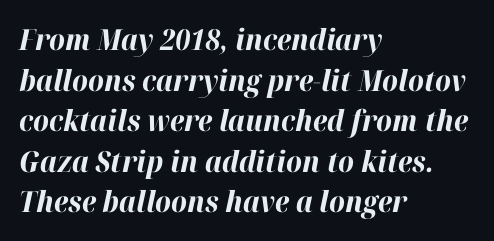
Q: Is the text bold? A: Yes.
Q: Is the text italic (slanted)? A: Yes, it leans right by about 12 degrees.
Q: Is the text underlined? A: No.
Q: How is the paragraph aligned? A: Left-aligned.
Q: Is the spacing between letters normal or unusually wide? A: Normal.
Q: Is the spacing between lines tight, normal or loose? A: Normal.
Q: Width (condensed, normal, or wide)? A: Normal.
Q: Stroke contrast? A: High.
Q: x-height? A: Medium.
Q: Monospaced? A: No.
